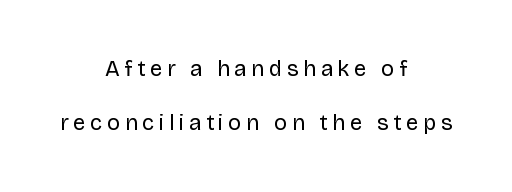
Alignment: centered. The typeface has the unassuming heft of standard copy or less. Inter-character spacing is expanded well beyond the font's built-in metrics. Do the letters lean? They stand straight. The gap between lines stays unmarked.
